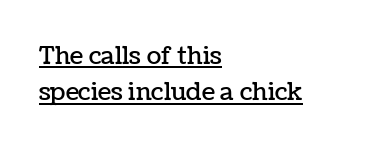
The image shows 24 px text type, upright; set left-aligned, normal line spacing (1.52x), normal letter spacing, underlined.
